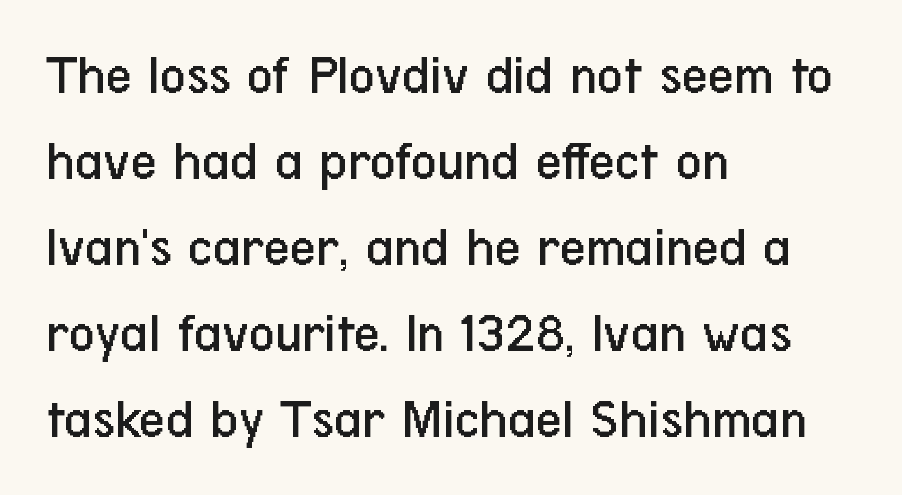
Q: Is the text bold? A: No.
Q: Is the text italic (slanted)? A: No, it is upright.
Q: Is the typeface a serif or a sans-serif typeface? A: Sans-serif.
Q: Is the text underlined? A: No.
Q: How is the paragraph aligned? A: Left-aligned.
Q: Is the spacing between letters normal or unusually wide? A: Normal.
Q: Is the spacing between lines tight, normal or loose? A: Normal.
Q: Width (condensed, normal, or wide)? A: Condensed.
Q: Stroke contrast? A: Low.
Q: x-height? A: Medium.
Q: Monospaced? A: No.
